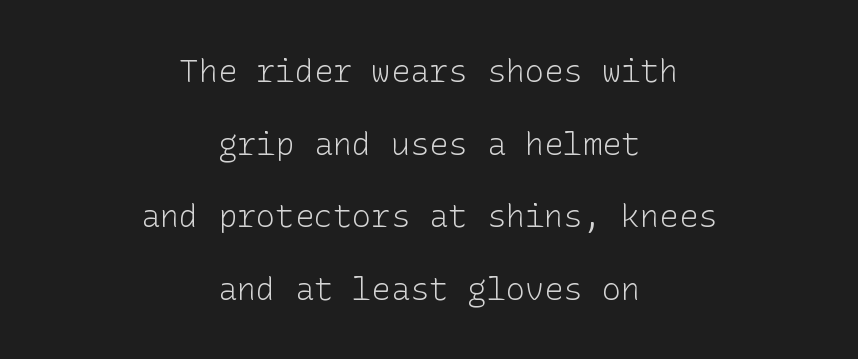
Line spacing here is loose. Characters follow at the spacing the type designer built in. Is the stroke heavy? The answer is a plain regular-or-lighter. One-word summary of the alignment: center.
